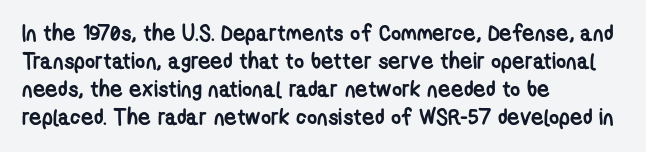
This rendering uses left alignment, leaving the right contour irregular. The gaps between neighbouring characters are ordinary and unremarkable. The leading is moderate, giving the passage an even texture. Compared with an ordinary text face, these strokes are far heavier — a full bold. This rendering features lettering with no underline.
